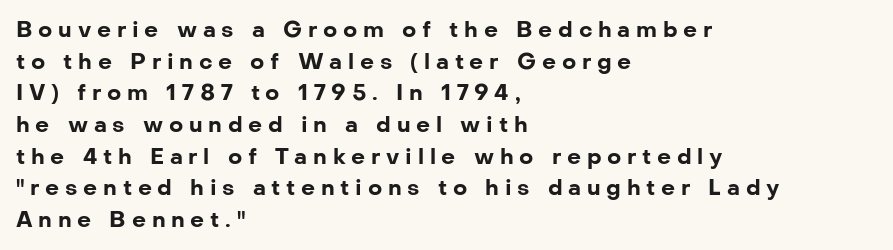
Q: Is the text bold? A: Yes.
Q: Is the text italic (slanted)? A: No, it is upright.
Q: Is the text underlined? A: No.
Q: How is the paragraph aligned? A: Left-aligned.
Q: Is the spacing between letters normal or unusually wide? A: Unusually wide.
Q: Is the spacing between lines tight, normal or loose? A: Normal.
